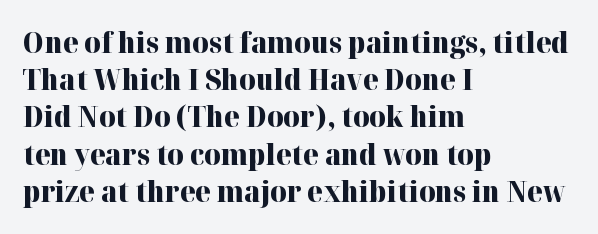
Q: Is the text bold? A: Yes.
Q: Is the text italic (slanted)? A: No, it is upright.
Q: Is the typeface a serif or a sans-serif typeface? A: Serif.
Q: Is the text underlined? A: No.
Q: How is the paragraph aligned? A: Left-aligned.
Q: Is the spacing between letters normal or unusually wide? A: Normal.
Q: Is the spacing between lines tight, normal or loose? A: Normal.
Q: Width (condensed, normal, or wide)? A: Normal.
Q: Stroke contrast? A: High.
Q: x-height? A: Medium.
Q: Monospaced? A: No.
